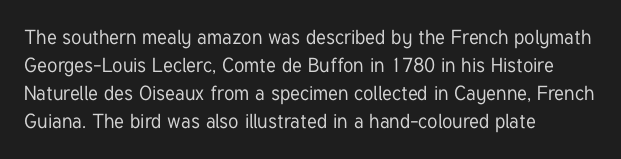
The image shows 20 px text type, upright; set left-aligned, normal line spacing (1.4x), normal letter spacing, not underlined.
